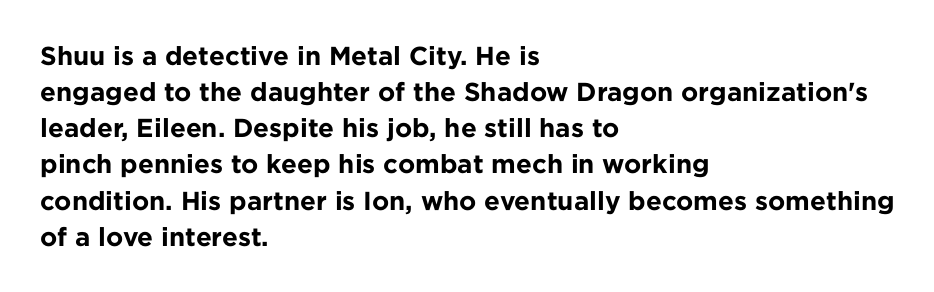
{"italic": "no", "bold": "yes", "underline": "no", "align": "left", "line_spacing": "normal", "line_spacing_ratio": 1.39, "letter_spacing": "normal", "letter_spacing_em": 0.0, "glyph_px": 26}
